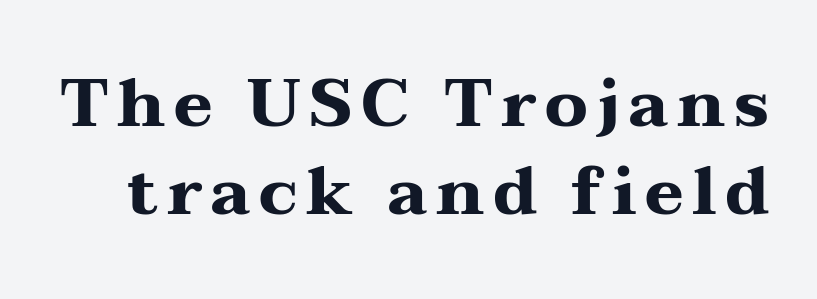
{"serif": "yes", "italic": "no", "bold": "yes", "weight": "heavy", "width": "wide", "stroke_contrast": "medium", "x_height": "medium", "monospaced": "no", "underline": "no", "line_spacing": "normal", "line_spacing_ratio": 1.34, "glyph_px": 66}
